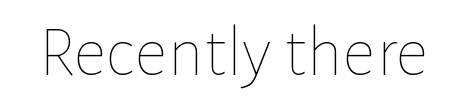
Q: Is the text bold? A: No.
Q: Is the text italic (slanted)? A: No, it is upright.
Q: Is the text underlined? A: No.
Q: Is the spacing between letters normal or unusually wide? A: Normal.
Q: Width (condensed, normal, or wide)? A: Normal.
Q: Stroke contrast? A: Low.
Q: x-height? A: Medium.
Q: Monospaced? A: No.
